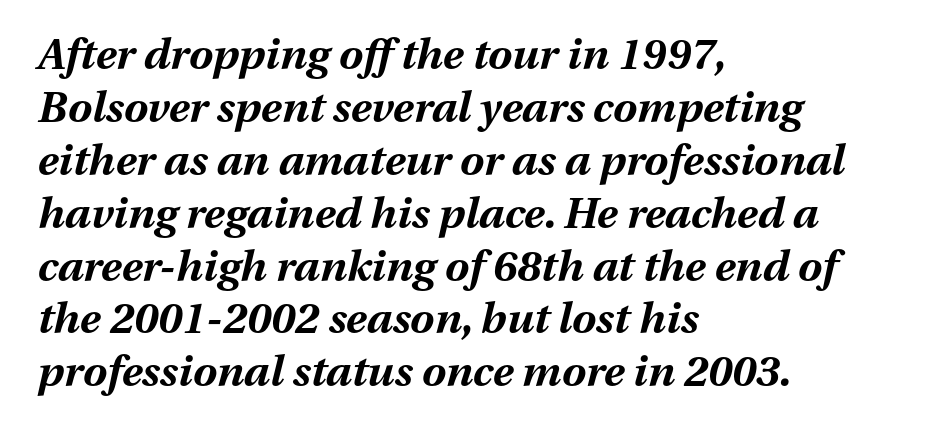
{"italic": "yes", "lean": "right", "slant_degrees": 13, "bold": "yes", "weight": "bold", "width": "normal", "stroke_contrast": "medium", "x_height": "medium", "monospaced": "no", "underline": "no", "align": "left", "line_spacing_ratio": 1.23, "letter_spacing": "normal", "letter_spacing_em": 0.0, "glyph_px": 43}
